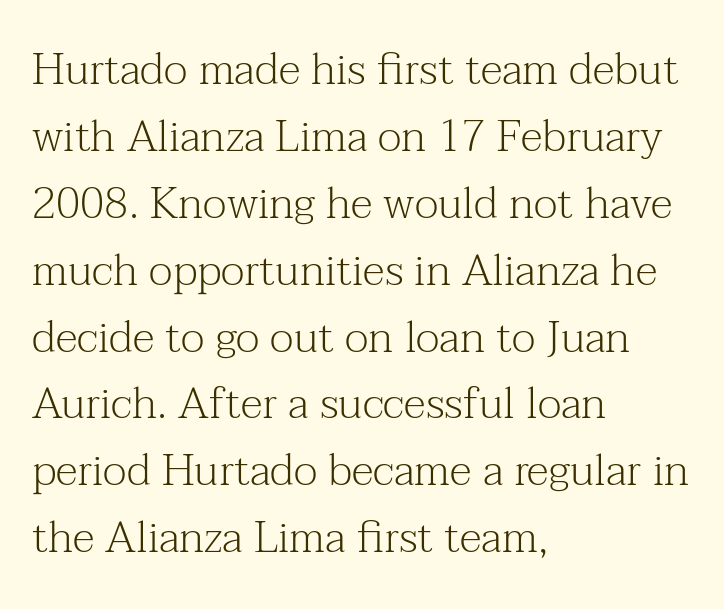
Each line starts at the same left margin while the right side varies. Proportional: the letters do not fall into vertical columns. These lines are composed in type with serifs. Every character sits straight up, as roman type does. The line texture is even and compact thanks to regular tracking.
